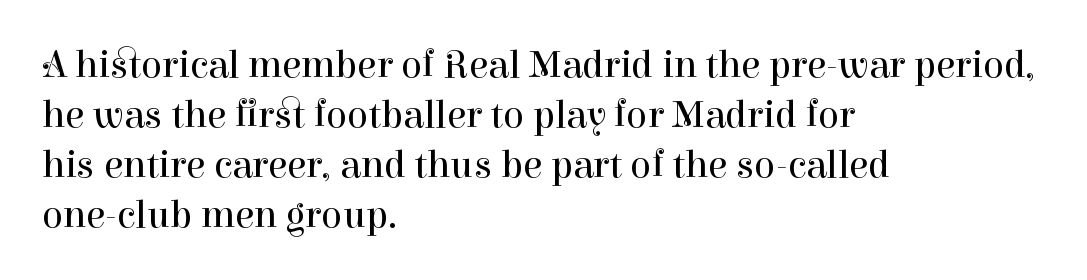
The image shows 39 px regular-weight serif type, upright; set left-aligned, normal line spacing (1.28x), normal letter spacing, not underlined; high stroke contrast and a medium x-height.
